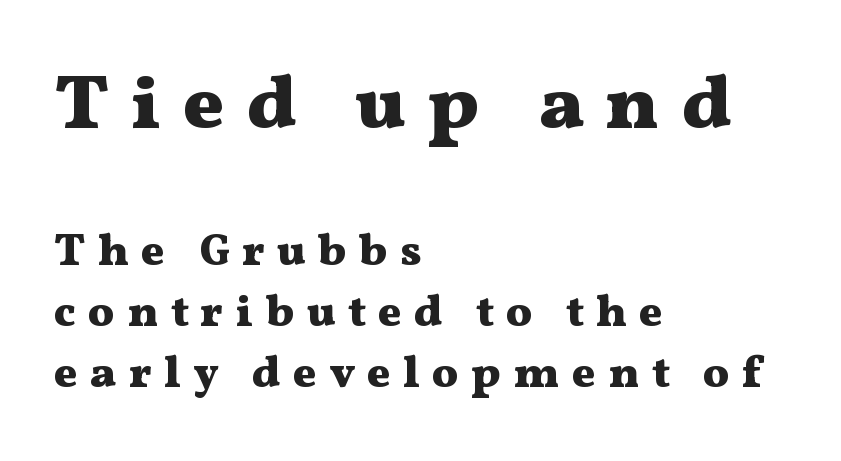
{"serif": "yes", "italic": "no", "bold": "yes", "weight": "heavy", "width": "wide", "stroke_contrast": "medium", "x_height": "medium", "monospaced": "no", "underline": "no", "align": "left", "line_spacing": "normal", "line_spacing_ratio": 1.39, "letter_spacing": "wide", "letter_spacing_em": 0.28, "larger_block": "first", "size_ratio": 1.75, "glyph_px": 77}
